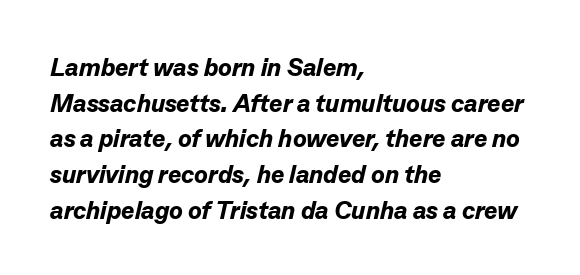
Set as a true bold cut, around the 700 mark. Observe the lean: these are italic letterforms. Summary of vertical rhythm: regular, with standard interline spacing. Rule under the text: the space is simply empty. If you drew a ruler down the left edge, every line would touch it. The rendering keeps characters at their native spacing.
